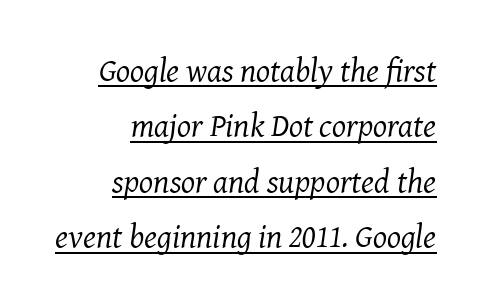
The image shows 33 px regular-weight serif type, italic (leaning right); set right-aligned, normal line spacing (1.68x), normal letter spacing, underlined; medium stroke contrast and a medium x-height.
